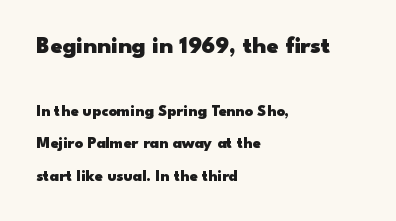
A clean baseline with only descenders dipping below it. Size contrast runs from large at the top to small at the bottom. Leftover space on each line is placed entirely after the last word. The rendering uses a bold face; every stroke is thick and dark. Observe the ordinary spacing: letters are neighbours, not strangers.
